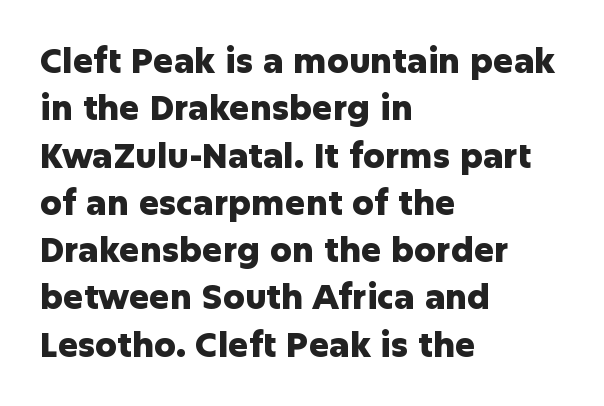
Q: Is the text bold? A: Yes.
Q: Is the text italic (slanted)? A: No, it is upright.
Q: Is the typeface a serif or a sans-serif typeface? A: Sans-serif.
Q: Is the text underlined? A: No.
Q: How is the paragraph aligned? A: Left-aligned.
Q: Is the spacing between letters normal or unusually wide? A: Normal.
Q: Is the spacing between lines tight, normal or loose? A: Normal.
Q: Width (condensed, normal, or wide)? A: Normal.
Q: Stroke contrast? A: Low.
Q: x-height? A: Medium.
Q: Monospaced? A: No.
